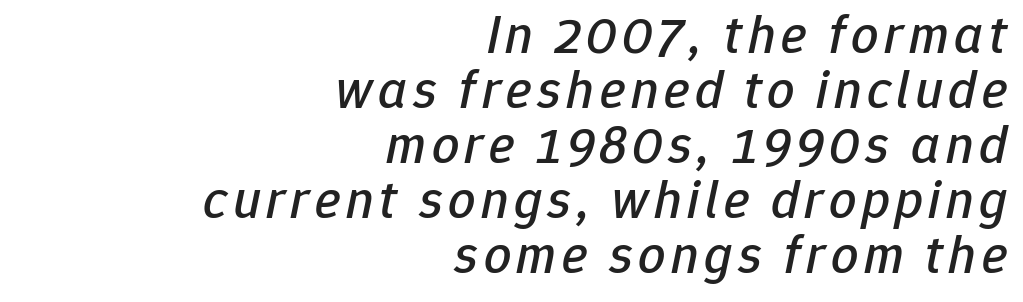
Compared with typical paragraphs, the rows here are closer together. The passage shown is typed in a proportional face where columns would drift. Is the type slanted? Yes — the strokes lean at a clear angle. A student would call this right alignment; a typographer would say flush right, rag left. This rendering features lettering with no underline.
